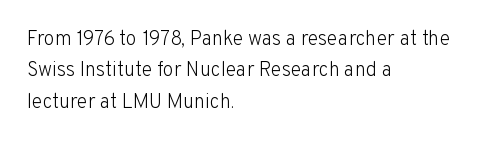
Q: Is the text bold? A: No.
Q: Is the text italic (slanted)? A: No, it is upright.
Q: Is the text underlined? A: No.
Q: How is the paragraph aligned? A: Left-aligned.
Q: Is the spacing between letters normal or unusually wide? A: Normal.
Q: Is the spacing between lines tight, normal or loose? A: Normal.
